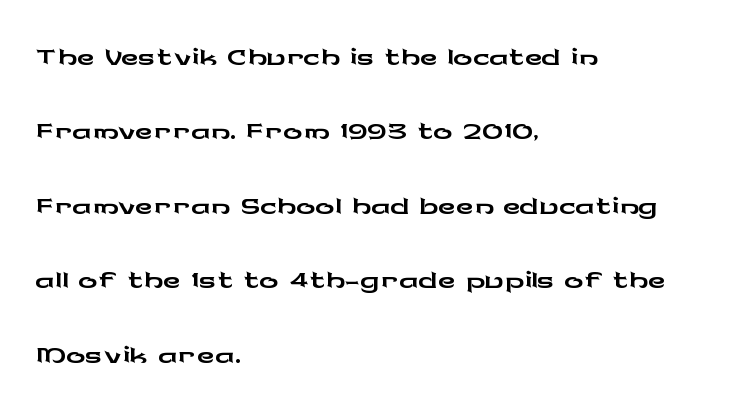
Tracking value appears to be zero — textbook default spacing. Leading matches the norm, producing a regular column. The type sits square on the baseline with zero lean. Layout note: lines flush left. The area under the type is left untouched.
